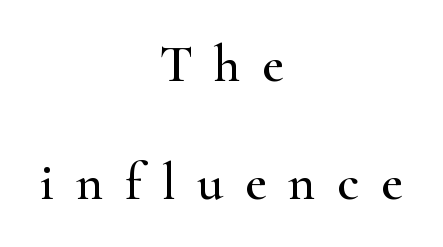
The image shows 53 px wide serif type, upright; set centered, loose line spacing (2.22x), unusually wide letter spacing (+0.4 em), not underlined; high stroke contrast and a small x-height.
